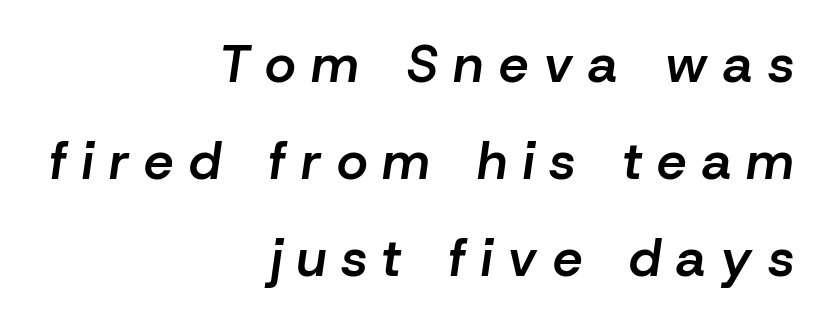
Q: Is the text bold? A: Semi-bold.
Q: Is the text italic (slanted)? A: Yes, it leans right by about 8 degrees.
Q: Is the text underlined? A: No.
Q: How is the paragraph aligned? A: Right-aligned.
Q: Is the spacing between letters normal or unusually wide? A: Unusually wide.
Q: Width (condensed, normal, or wide)? A: Normal.
Q: Stroke contrast? A: Low.
Q: x-height? A: Medium.
Q: Monospaced? A: No.
